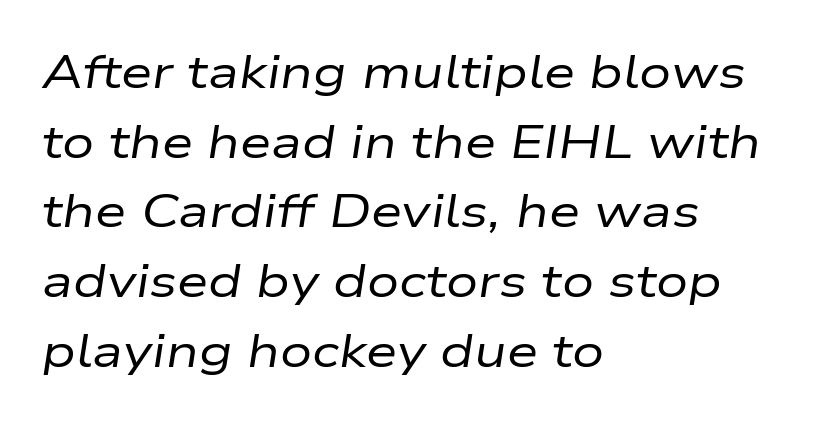
{"italic": "yes", "lean": "right", "slant_degrees": 9, "bold": "no", "weight": "regular", "width": "wide", "stroke_contrast": "low", "x_height": "medium", "monospaced": "no", "underline": "no", "align": "left", "line_spacing": "normal", "line_spacing_ratio": 1.55, "letter_spacing": "normal", "letter_spacing_em": 0.0, "glyph_px": 45}
